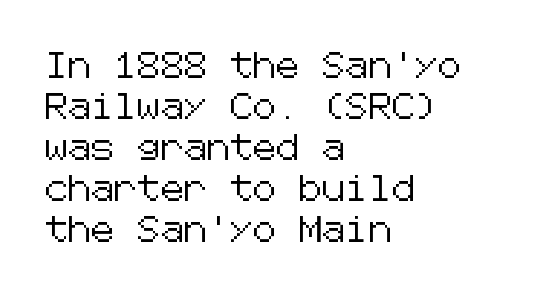
The image shows 26 px text type, upright; set left-aligned, normal line spacing (1.58x), normal letter spacing, not underlined.
